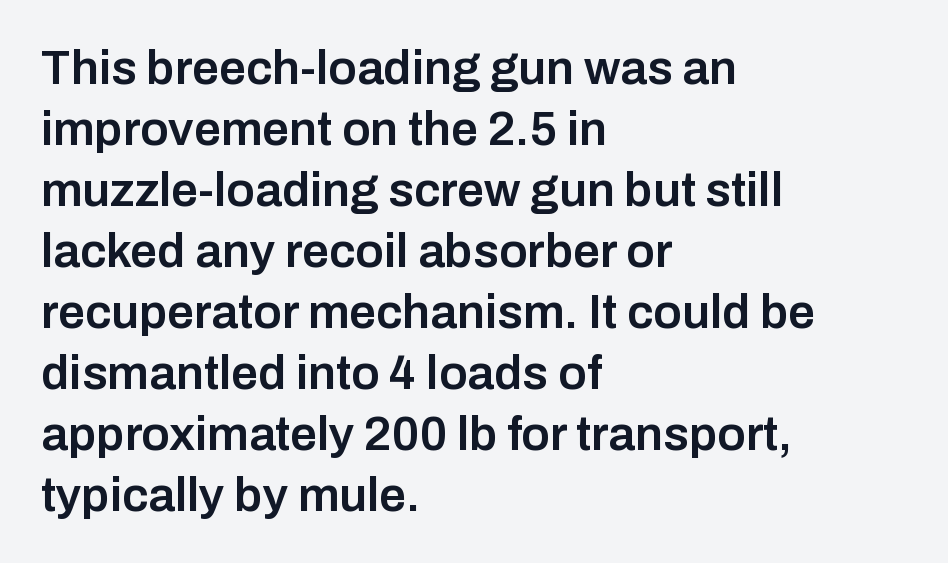
The image shows 48 px semibold sans-serif type, upright; set left-aligned, normal line spacing (1.27x), normal letter spacing, not underlined; low stroke contrast and a medium x-height.
